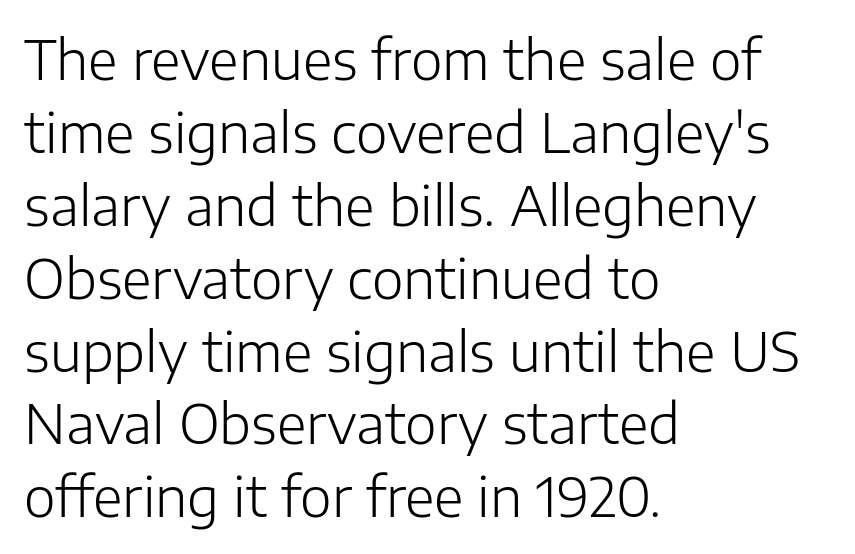
Q: Is the text bold? A: No.
Q: Is the text italic (slanted)? A: No, it is upright.
Q: Is the typeface a serif or a sans-serif typeface? A: Sans-serif.
Q: Is the text underlined? A: No.
Q: How is the paragraph aligned? A: Left-aligned.
Q: Is the spacing between letters normal or unusually wide? A: Normal.
Q: Is the spacing between lines tight, normal or loose? A: Normal.
Q: Width (condensed, normal, or wide)? A: Normal.
Q: Stroke contrast? A: Low.
Q: x-height? A: Medium.
Q: Monospaced? A: No.
